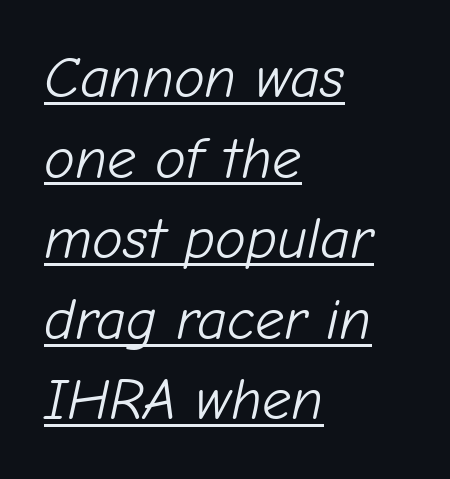
Horizontally, the lines are justified to the leading edge only. Look at the tracking — it's just the regular setting, nothing added. Stems here are at most as thick as an everyday book face. You can tell it's italic because the verticals aren't actually vertical. The passage shown is typed in a proportional face where columns would drift. Regarding leading, the lines here are spaced in the standard way.
